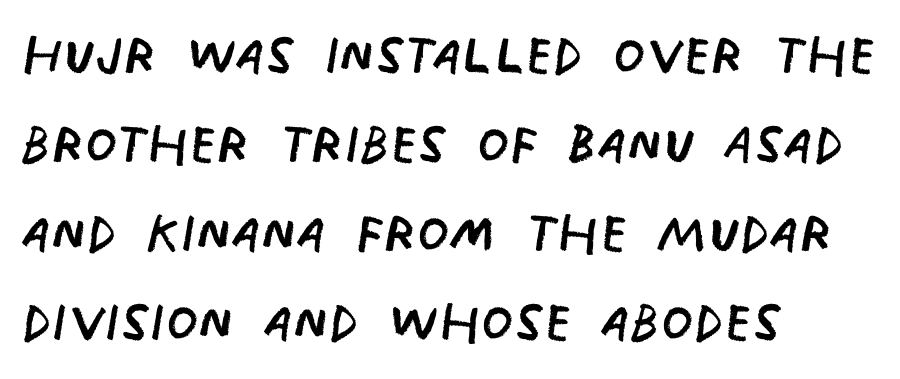
Q: Is the text bold? A: No.
Q: Is the typeface a serif or a sans-serif typeface? A: Sans-serif.
Q: Is the text underlined? A: No.
Q: How is the paragraph aligned? A: Left-aligned.
Q: Is the spacing between letters normal or unusually wide? A: Normal.
Q: Width (condensed, normal, or wide)? A: Condensed.
Q: Stroke contrast? A: Low.
Q: x-height? A: Large.
Q: Monospaced? A: No.
